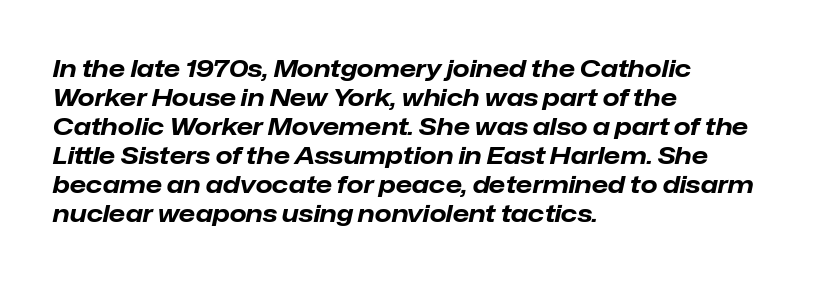
Q: Is the text bold? A: Yes.
Q: Is the text italic (slanted)? A: Yes, it leans right by about 12 degrees.
Q: Is the text underlined? A: No.
Q: How is the paragraph aligned? A: Left-aligned.
Q: Is the spacing between letters normal or unusually wide? A: Normal.
